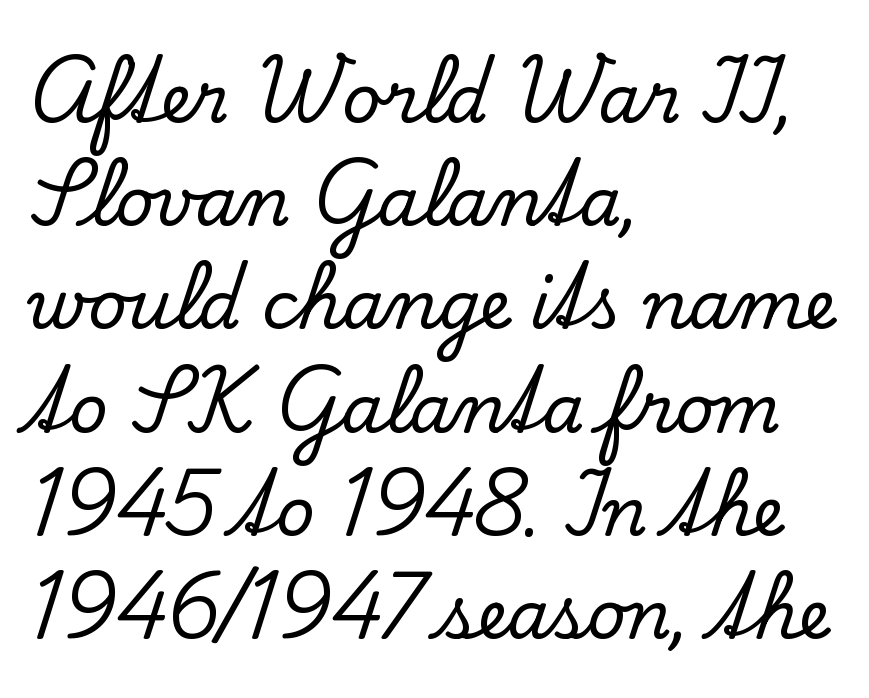
The image shows 67 px serif type; set left-aligned, normal line spacing (1.54x), normal letter spacing, not underlined; low stroke contrast and a small x-height.
